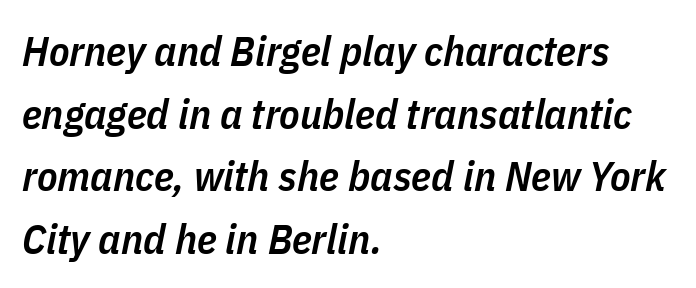
{"italic": "yes", "lean": "right", "slant_degrees": 11, "bold": "semi", "weight": "semibold", "width": "condensed", "stroke_contrast": "low", "x_height": "medium", "monospaced": "no", "underline": "no", "align": "left", "line_spacing": "normal", "line_spacing_ratio": 1.49, "letter_spacing": "normal", "letter_spacing_em": 0.0, "glyph_px": 42}
